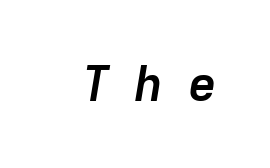
{"italic": "yes", "lean": "right", "slant_degrees": 9, "bold": "yes", "weight": "semibold", "width": "normal", "stroke_contrast": "low", "x_height": "medium", "monospaced": "yes", "underline": "no", "letter_spacing": "wide", "letter_spacing_em": 0.49, "glyph_px": 49}
